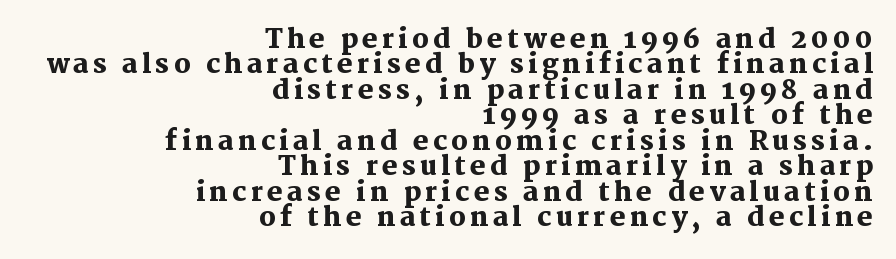
Q: Is the text bold? A: Yes.
Q: Is the text italic (slanted)? A: No, it is upright.
Q: Is the text underlined? A: No.
Q: How is the paragraph aligned? A: Right-aligned.
Q: Is the spacing between lines tight, normal or loose? A: Tight.
